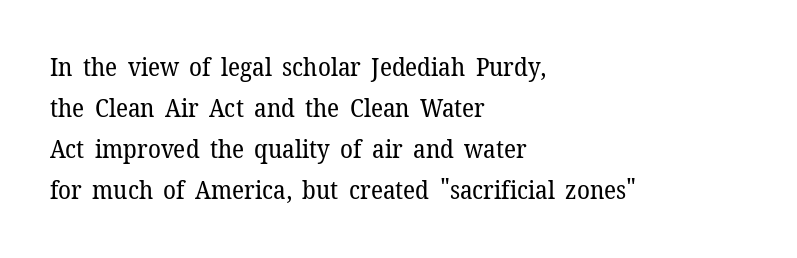
The image shows 26 px text type, upright; set left-aligned, normal line spacing (1.58x), normal letter spacing, not underlined.
